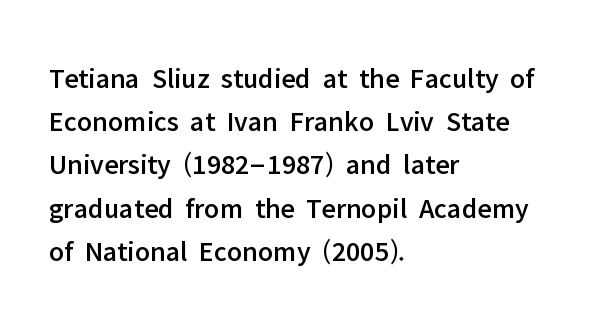
The image shows 29 px sans-serif type, upright; set left-aligned, normal line spacing (1.49x), normal letter spacing, not underlined; low stroke contrast and a medium x-height.
